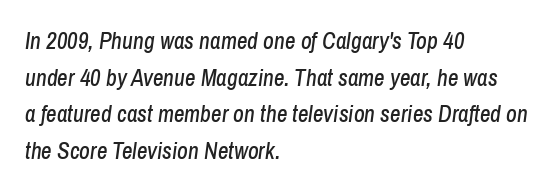
Q: Is the text italic (slanted)? A: Yes, it leans right by about 8 degrees.
Q: Is the text underlined? A: No.
Q: How is the paragraph aligned? A: Left-aligned.
Q: Is the spacing between letters normal or unusually wide? A: Normal.
Q: Is the spacing between lines tight, normal or loose? A: Normal.
